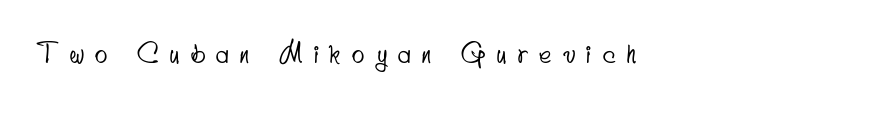
Q: Is the text underlined? A: No.
Q: How is the paragraph aligned? A: Left-aligned.
Q: Is the spacing between letters normal or unusually wide? A: Unusually wide.
